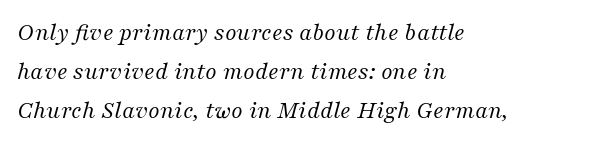
The image shows 25 px text type, italic (leaning right); set left-aligned, normal line spacing (1.56x), normal letter spacing, not underlined.
